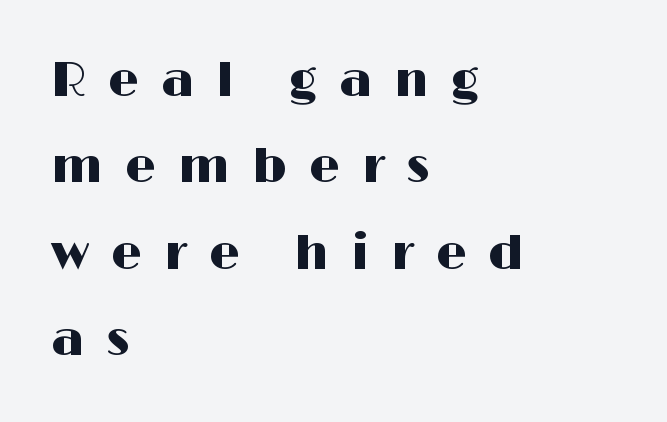
Decoration check: the copy has no underline. Type style note: lacks serifs. Is there any slant? The stems are plumb. Layout note: lines flush left. Each letter keeps its own natural width here, so spacing adapts to shape.
